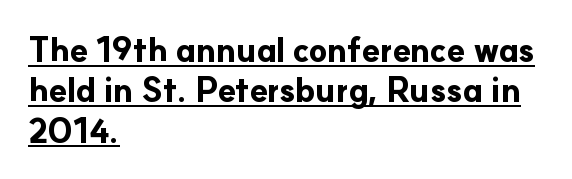
The image shows 33 px bold sans-serif type, upright; set left-aligned, line spacing 1.22x, normal letter spacing, underlined; low stroke contrast and a small x-height.
